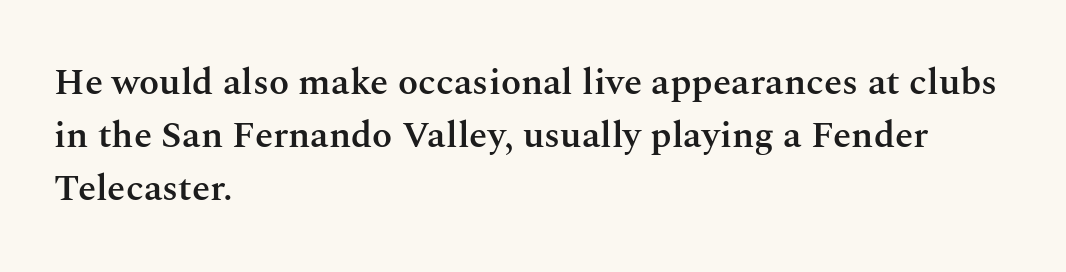
What weight is shown? A semibold, between regular and bold. The specimen reads as upright at a glance. The specimen omits any rule beneath the text block's lines. The passage shown is typeset with a serif family. Casual observation: everything's shoved over to the left. Do the characters align in a grid? No, the font is proportional.
